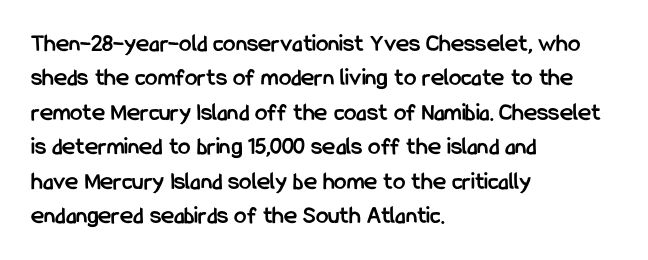
The image shows 25 px bold type, upright; set left-aligned, normal line spacing (1.38x), normal letter spacing, not underlined.
